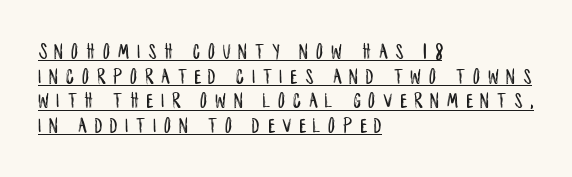
The image shows 22 px text type, upright; set left-aligned, tight line spacing (1.12x), unusually wide letter spacing (+0.36 em), underlined.
